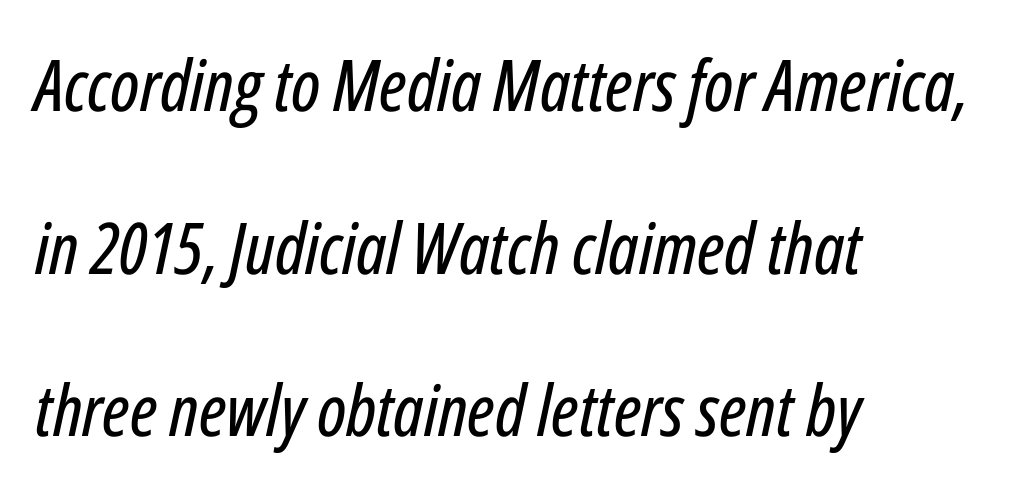
The designer dialed line spacing up above the default. Posture: slanted. Character widths vary here, with narrow letters taking less room than wide ones. What stands out about the letter spacing? Nothing — it is the standard amount.
